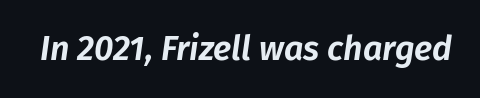
Q: Is the text italic (slanted)? A: Yes, it leans right by about 8 degrees.
Q: Is the text underlined? A: No.
Q: Is the spacing between letters normal or unusually wide? A: Normal.
Q: Width (condensed, normal, or wide)? A: Normal.
Q: Stroke contrast? A: Low.
Q: x-height? A: Medium.
Q: Monospaced? A: No.
